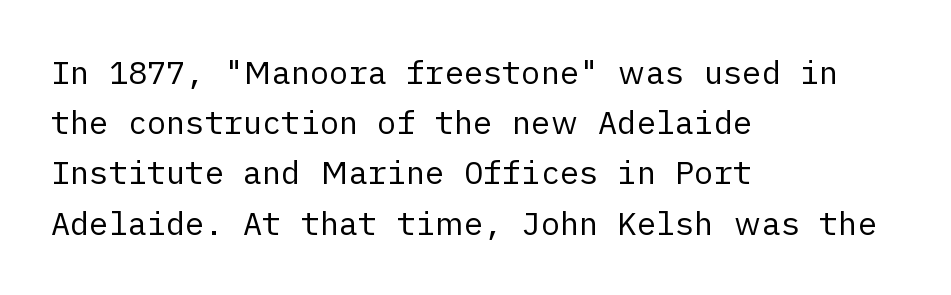
The image shows 32 px regular-weight sans-serif type, upright; set left-aligned, normal line spacing (1.57x), normal letter spacing, not underlined; low stroke contrast and a medium x-height.
